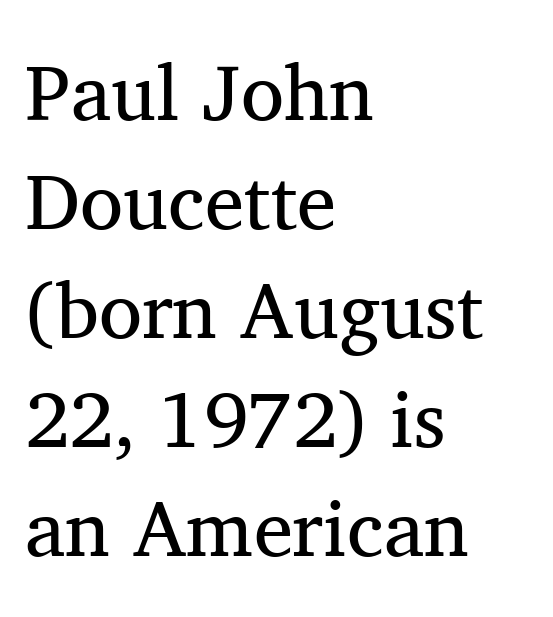
The image shows 79 px regular-weight serif type, upright; set left-aligned, normal line spacing (1.38x), normal letter spacing, not underlined; medium stroke contrast and a medium x-height.
